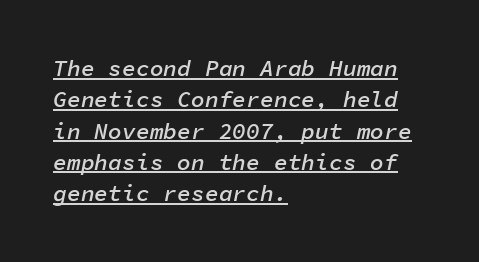
The image shows 23 px text type, italic (leaning right); set left-aligned, normal line spacing (1.36x), normal letter spacing, underlined.
